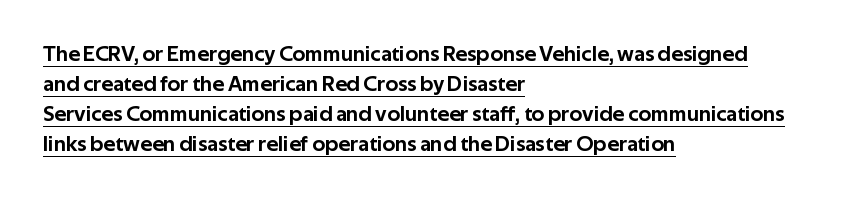
The image shows 22 px text type, upright; set left-aligned, normal line spacing (1.37x), normal letter spacing, underlined.
